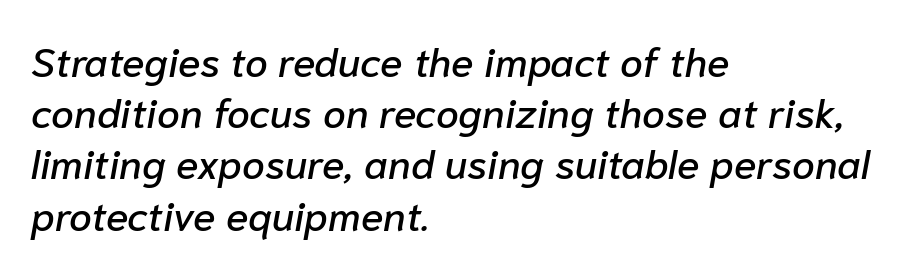
Is the block centered? No — it sits flush against the left margin. Unmarked baselines from the first word to the last. The whole block is typeset with a tilt. Notice how descenders clear the ascenders below comfortably — that's standard leading. Character widths vary here, with narrow letters taking less room than wide ones. There is no visible air inserted between adjacent glyphs.
